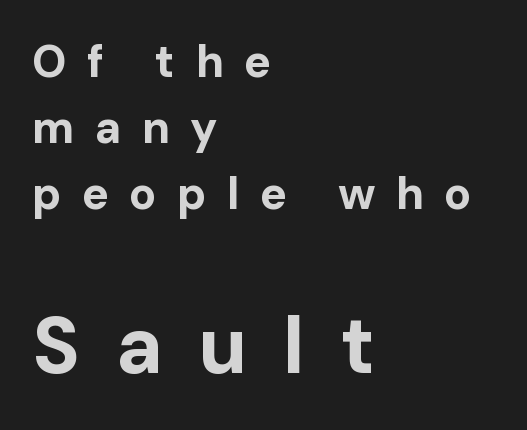
A roman cut, with each character standing at attention. Notice how the passage keeps a crisp vertical edge on the left only. The passage shown is typed in a proportional face where columns would drift. Typesetter's note — lower block bumped up in size, upper block left smaller. Observe the absence of serifs on each vertical stroke in this sample.
